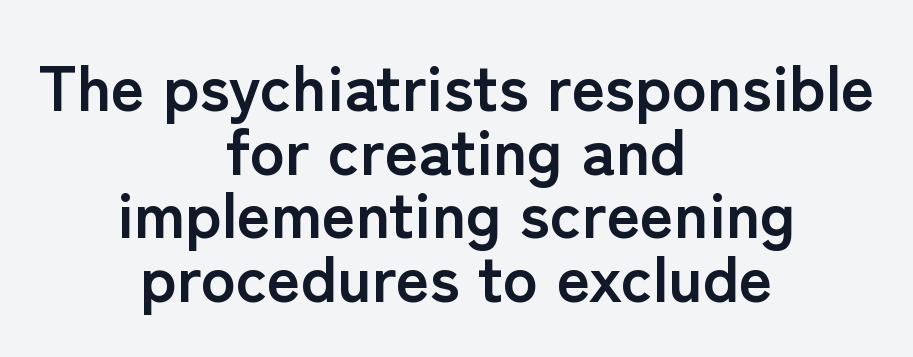
The image shows 65 px semibold sans-serif type, upright; set centered, tight line spacing (0.98x), normal letter spacing, not underlined; low stroke contrast and a medium x-height.
